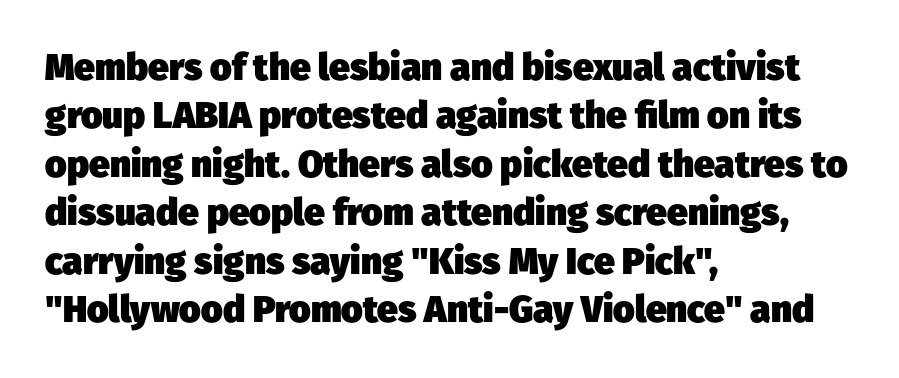
The image shows 37 px heavy sans-serif type; set left-aligned, normal line spacing (1.31x), normal letter spacing, not underlined; low stroke contrast and a medium x-height.
